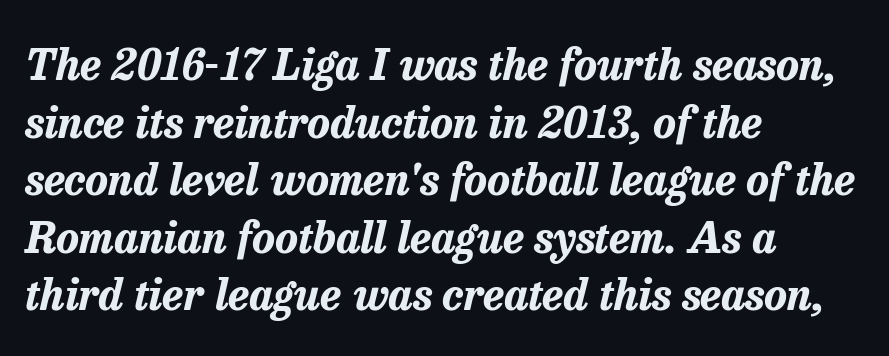
Q: Is the text bold? A: Yes.
Q: Is the text italic (slanted)? A: Yes, it leans right by about 13 degrees.
Q: Is the text underlined? A: No.
Q: How is the paragraph aligned? A: Left-aligned.
Q: Is the spacing between letters normal or unusually wide? A: Normal.
Q: Is the spacing between lines tight, normal or loose? A: Normal.
Q: Width (condensed, normal, or wide)? A: Normal.
Q: Stroke contrast? A: Low.
Q: x-height? A: Medium.
Q: Monospaced? A: No.
